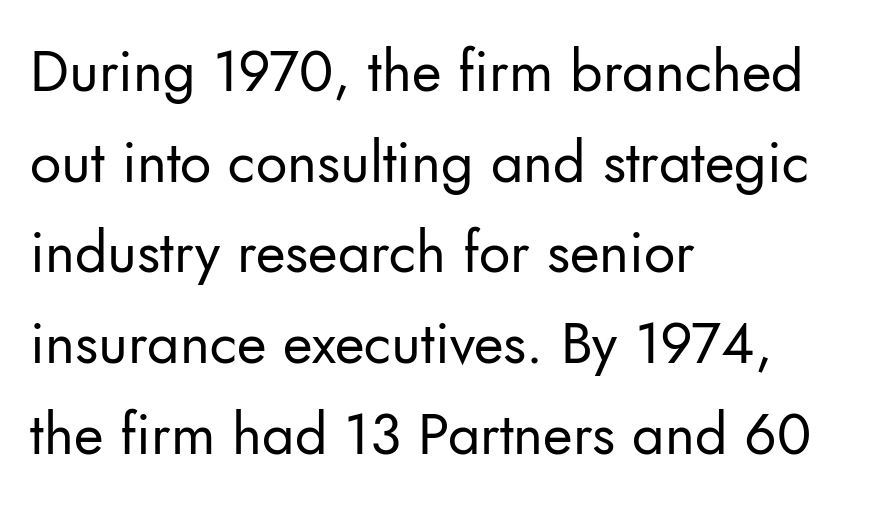
{"serif": "no", "italic": "no", "bold": "no", "weight": "regular", "width": "normal", "stroke_contrast": "low", "x_height": "small", "monospaced": "no", "underline": "no", "align": "left", "line_spacing": "normal", "line_spacing_ratio": 1.59, "letter_spacing": "normal", "letter_spacing_em": 0.0, "glyph_px": 57}
